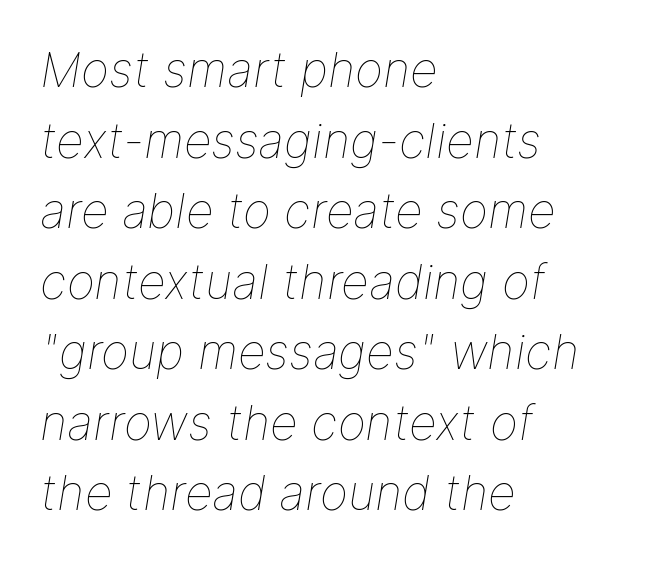
No extra tracking has been applied to these lines. Every character sits at an angle, as italics do. Think of a printed novel: that variable character pitch is what you see here. In CSS terms this would be text-align: left. Leading matches the norm, producing a regular column.
